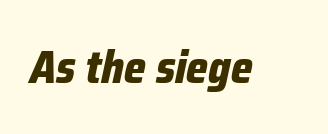
The image shows 46 px bold, condensed type, italic (leaning right); set normal letter spacing, not underlined; low stroke contrast and a medium x-height.
